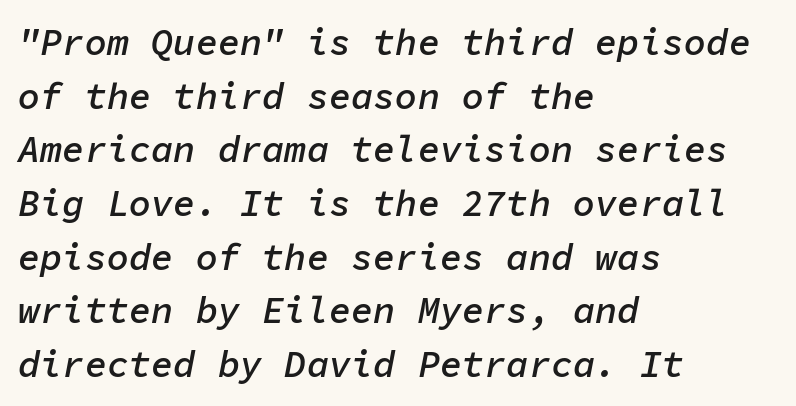
{"italic": "yes", "lean": "right", "slant_degrees": 11, "bold": "semi", "weight": "semibold", "width": "normal", "stroke_contrast": "low", "x_height": "medium", "monospaced": "yes", "underline": "no", "align": "left", "line_spacing": "normal", "line_spacing_ratio": 1.45, "letter_spacing": "normal", "letter_spacing_em": 0.0, "glyph_px": 37}
